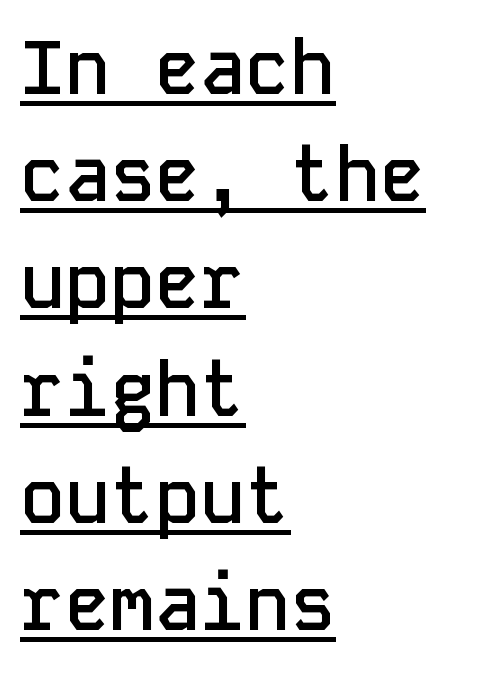
Is there any slant? The stems are plumb. The face used here appears with an underline applied. Each letter's strokes conclude bluntly, with no projecting serifs. Reading down the block, your eye returns to a fixed left position each line. Note the uniform advance width — an 'i' takes as much space as an 'm'. The space between consecutive lines is moderate.
